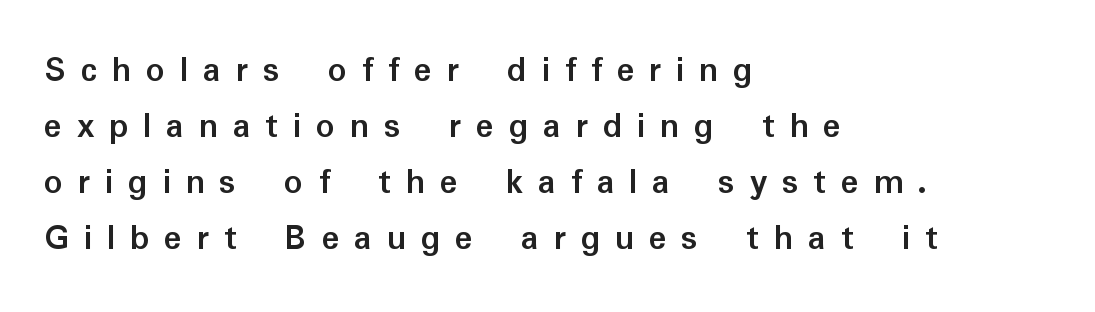
No italicization has been applied; the sample stays upright. Each letter's strokes conclude bluntly, with no projecting serifs. Do the characters align in a grid? No, the font is proportional. The zone under the glyphs is completely vacant. Every letter is thick-stroked: bold, no question.
